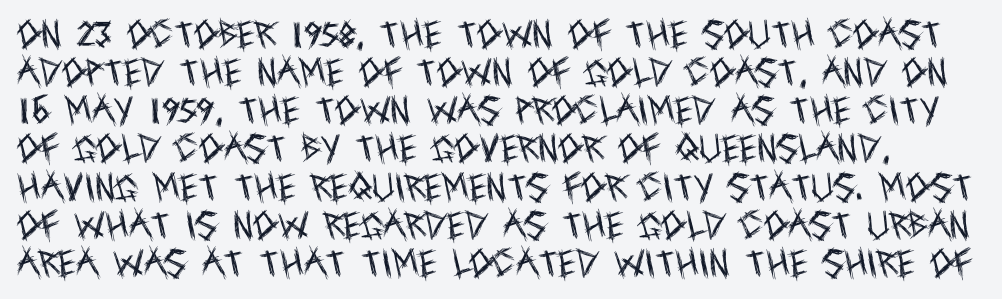
Q: Is the text bold? A: No.
Q: Is the text italic (slanted)? A: No, it is upright.
Q: Is the typeface a serif or a sans-serif typeface? A: Sans-serif.
Q: Is the text underlined? A: No.
Q: Is the spacing between letters normal or unusually wide? A: Normal.
Q: Width (condensed, normal, or wide)? A: Condensed.
Q: x-height? A: Large.
Q: Monospaced? A: No.
